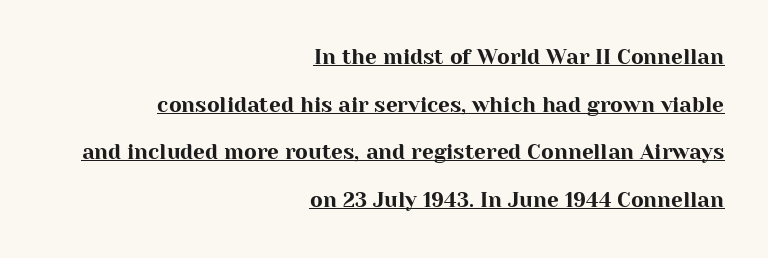
Q: Is the text italic (slanted)? A: No, it is upright.
Q: Is the text underlined? A: Yes.
Q: How is the paragraph aligned? A: Right-aligned.
Q: Is the spacing between letters normal or unusually wide? A: Normal.
Q: Is the spacing between lines tight, normal or loose? A: Loose.
